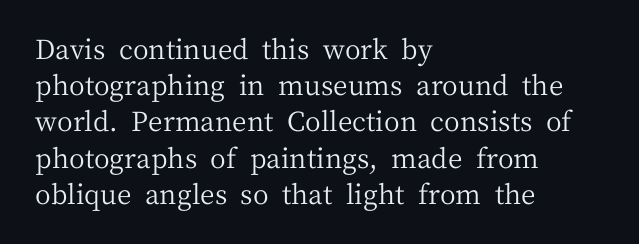
The strokes carry an ordinary text weight at most. Teacher's note: observe the even left margin — that is flush-left alignment. The lines sit at an ordinary, default distance from one another. Does extra space separate the letters? No, they use regular spacing. Posture: vertical. The specimen omits any rule beneath the text block's lines.
